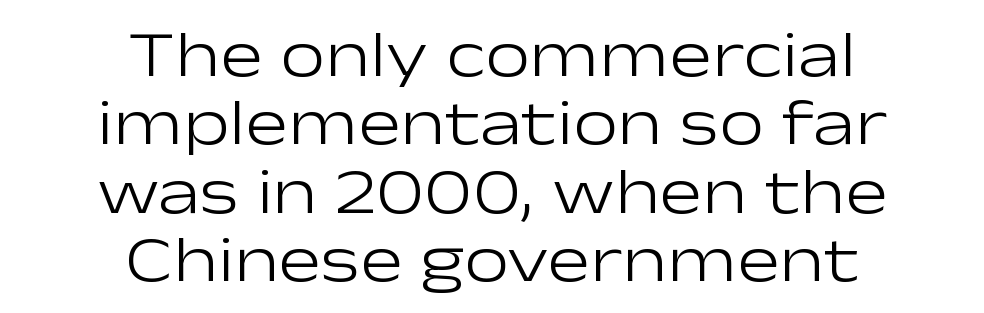
Q: Is the text bold? A: No.
Q: Is the text italic (slanted)? A: No, it is upright.
Q: Is the typeface a serif or a sans-serif typeface? A: Sans-serif.
Q: Is the text underlined? A: No.
Q: How is the paragraph aligned? A: Centered.
Q: Is the spacing between letters normal or unusually wide? A: Normal.
Q: Is the spacing between lines tight, normal or loose? A: Tight.
Q: Width (condensed, normal, or wide)? A: Wide.
Q: Stroke contrast? A: Low.
Q: x-height? A: Medium.
Q: Monospaced? A: No.
